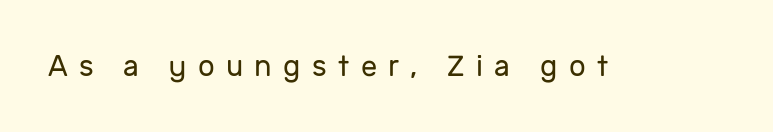
Style check: upright. Unbolded letterforms with no extra heft. Is the letter spacing exaggerated? Yes — the characters are pushed far apart. Descenders hang freely into open space. Nothing sits at the stroke ends, so this counts as sans-serif. Character widths vary here, with narrow letters taking less room than wide ones.
